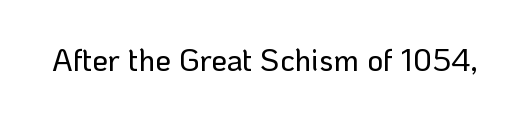
{"serif": "no", "italic": "no", "width": "normal", "stroke_contrast": "low", "x_height": "medium", "monospaced": "no", "underline": "no", "letter_spacing": "normal", "letter_spacing_em": 0.0, "glyph_px": 31}
